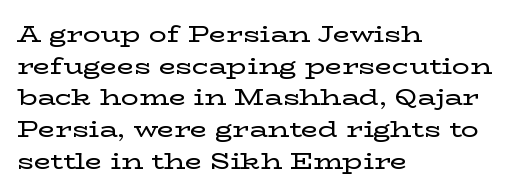
The image shows 22 px text type, upright; set left-aligned, normal line spacing (1.44x), normal letter spacing, not underlined.
